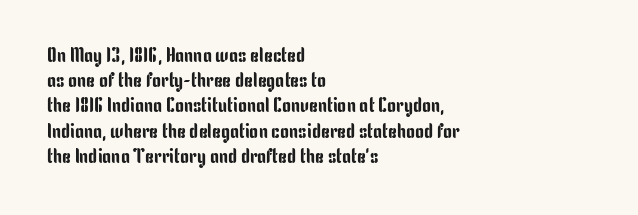
Q: Is the text italic (slanted)? A: No, it is upright.
Q: Is the text underlined? A: No.
Q: How is the paragraph aligned? A: Left-aligned.
Q: Is the spacing between letters normal or unusually wide? A: Normal.
Q: Is the spacing between lines tight, normal or loose? A: Normal.
